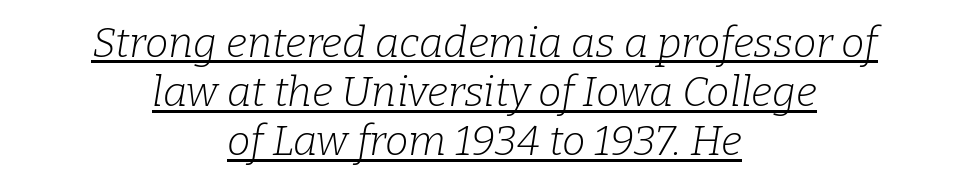
The face used here is proportionally spaced, like ordinary book or web type. What stands out about the letter spacing? Nothing — it is the standard amount. The glyphs in this specimen are seriffed. This sample uses an oblique cut, with every glyph tilted off the vertical. The lines are quadded center.
